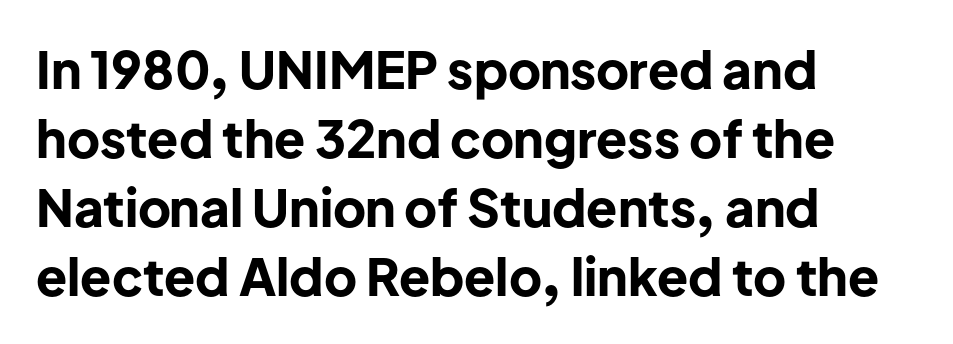
Tracking here is standard; glyphs follow each other at the usual distance. Typographically, this falls in the sans-serif category. In CSS terms this would be text-align: left. A typesetter would call this leading conventional body-copy spacing. Is there any slant? The stems are plumb. Note the varied advance widths — an 'i' is clearly narrower than an 'm'.
